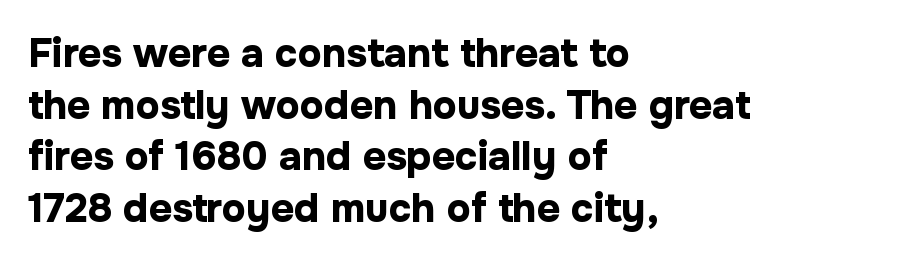
Q: Is the text bold? A: Yes.
Q: Is the text italic (slanted)? A: No, it is upright.
Q: Is the typeface a serif or a sans-serif typeface? A: Sans-serif.
Q: Is the text underlined? A: No.
Q: How is the paragraph aligned? A: Left-aligned.
Q: Is the spacing between letters normal or unusually wide? A: Normal.
Q: Is the spacing between lines tight, normal or loose? A: Normal.
Q: Width (condensed, normal, or wide)? A: Normal.
Q: Stroke contrast? A: Low.
Q: x-height? A: Medium.
Q: Monospaced? A: No.
